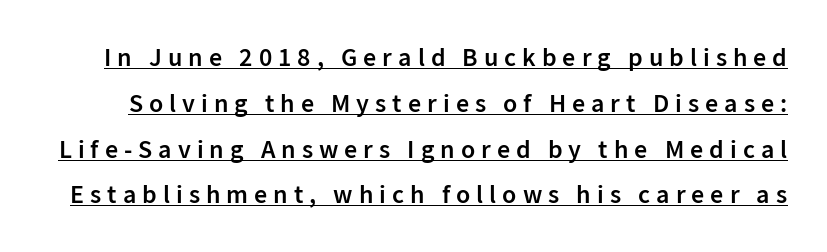
The face used here is rendered with a markedly widened letterfit. Every word sits above its own underline. Strokes here are thickened, but only to semibold level. Vertical strokes here are truly vertical.
